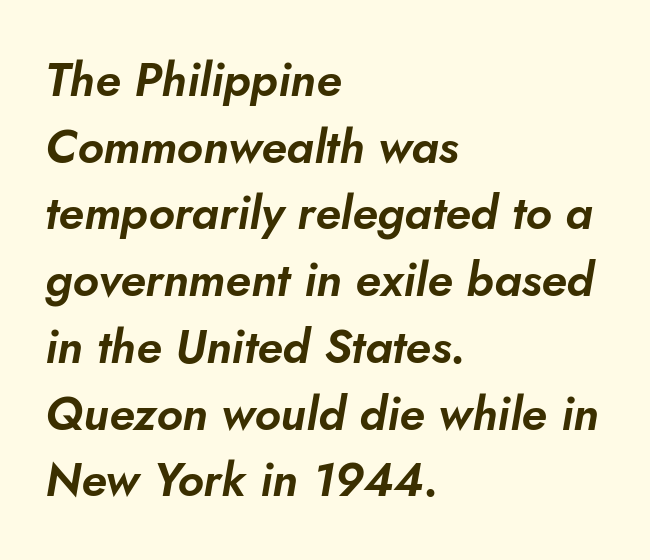
Q: Is the text italic (slanted)? A: Yes, it leans right by about 10 degrees.
Q: Is the text underlined? A: No.
Q: How is the paragraph aligned? A: Left-aligned.
Q: Is the spacing between letters normal or unusually wide? A: Normal.
Q: Is the spacing between lines tight, normal or loose? A: Normal.
Q: Width (condensed, normal, or wide)? A: Normal.
Q: Stroke contrast? A: Low.
Q: x-height? A: Small.
Q: Monospaced? A: No.
